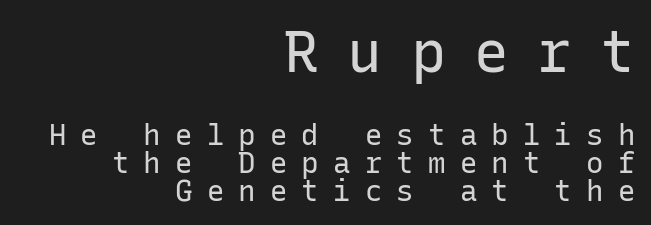
{"serif": "no", "italic": "no", "bold": "no", "weight": "regular", "width": "normal", "stroke_contrast": "low", "x_height": "medium", "monospaced": "yes", "underline": "no", "align": "right", "line_spacing": "tight", "line_spacing_ratio": 0.95, "letter_spacing": "wide", "letter_spacing_em": 0.49, "larger_block": "first", "size_ratio": 2.0, "glyph_px": 58}
